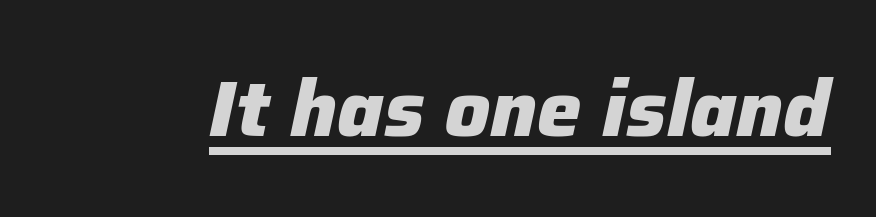
Q: Is the text bold? A: Yes.
Q: Is the text italic (slanted)? A: Yes, it leans right by about 12 degrees.
Q: Is the text underlined? A: Yes.
Q: Is the spacing between letters normal or unusually wide? A: Normal.
Q: Width (condensed, normal, or wide)? A: Normal.
Q: Stroke contrast? A: Low.
Q: x-height? A: Medium.
Q: Monospaced? A: No.
